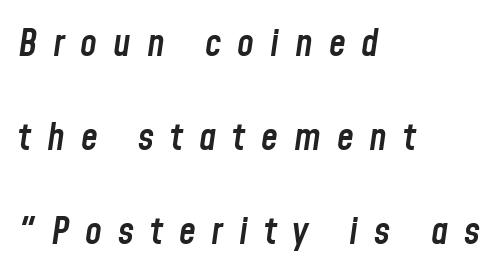
The image shows 38 px semibold, condensed type, italic (leaning right); set left-aligned, loose line spacing (2.48x), unusually wide letter spacing (+0.42 em), not underlined; low stroke contrast and a medium x-height.
